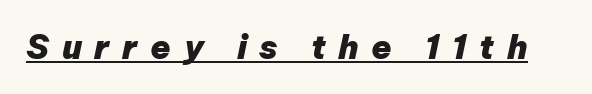
{"italic": "yes", "lean": "right", "slant_degrees": 12, "bold": "yes", "weight": "heavy", "width": "normal", "stroke_contrast": "low", "x_height": "medium", "monospaced": "no", "underline": "yes", "letter_spacing": "wide", "letter_spacing_em": 0.38, "glyph_px": 33}
